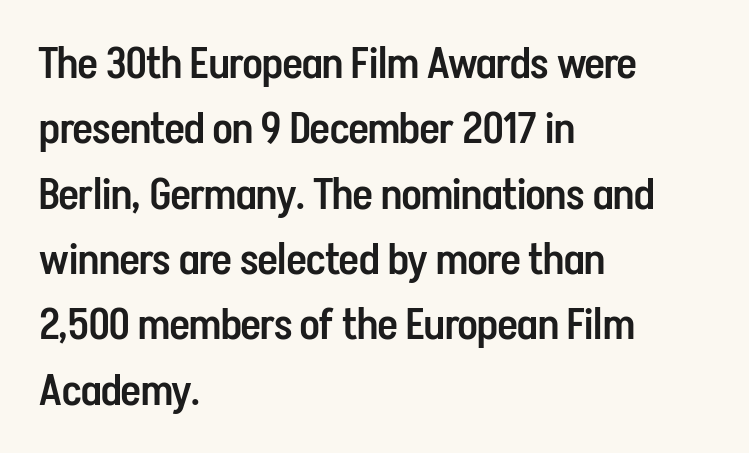
The image shows 43 px semibold, condensed sans-serif type, upright; set left-aligned, normal line spacing (1.52x), normal letter spacing, not underlined; low stroke contrast and a medium x-height.
